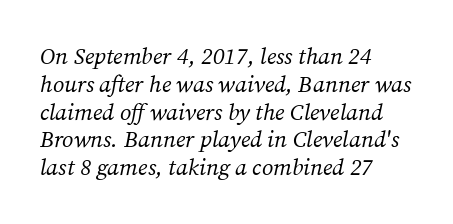
Q: Is the text bold? A: No.
Q: Is the text italic (slanted)? A: Yes, it leans right by about 12 degrees.
Q: Is the text underlined? A: No.
Q: How is the paragraph aligned? A: Left-aligned.
Q: Is the spacing between letters normal or unusually wide? A: Normal.
